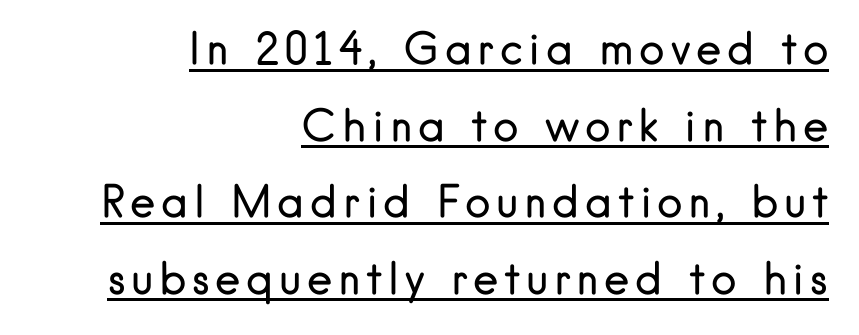
You can see a thin bar hugging the bottom of the glyphs. Horizontally, the lines are justified to the trailing edge only. Regarding serifs, this sample does without them. Summary of weight: not heavy and not bold. Spacing verdict: proportional, widths tailored to each character. Posture: upright roman.
